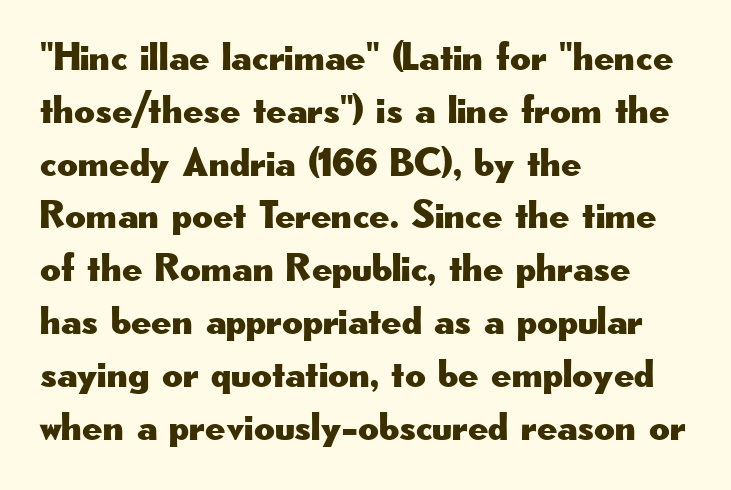
{"serif": "no", "italic": "no", "width": "wide", "stroke_contrast": "low", "x_height": "small", "monospaced": "no", "underline": "no", "align": "left", "line_spacing": "normal", "line_spacing_ratio": 1.32, "letter_spacing": "normal", "letter_spacing_em": 0.0, "glyph_px": 40}
